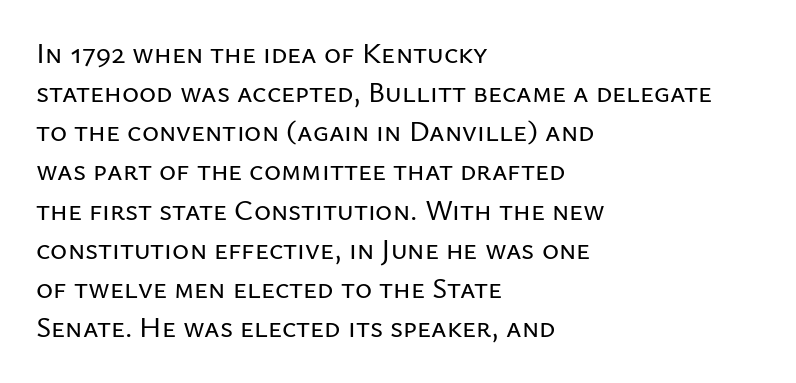
{"serif": "no", "italic": "no", "width": "normal", "stroke_contrast": "low", "x_height": "medium", "monospaced": "no", "underline": "no", "align": "left", "line_spacing": "normal", "line_spacing_ratio": 1.35, "letter_spacing": "normal", "letter_spacing_em": 0.0, "glyph_px": 29}
